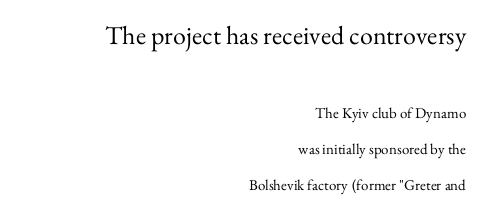
Which of the two is more prominent by size? The first, at the top. The foot of each line stays bare and open. Notice how the passage keeps a crisp vertical edge on the right only. Is there any slant? The stems are plumb.
